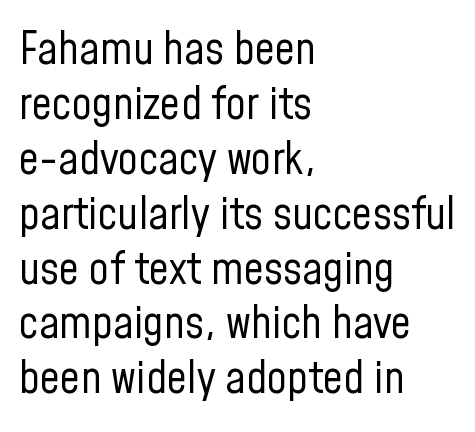
A typesetter would call this proportional, since set widths differ per character. The space beneath each line is pristine and unruled. Where is the straight margin? On the left. Is this a heavy cut? Hardly; it is regular or lighter. Regarding serifs, this sample does without them.
